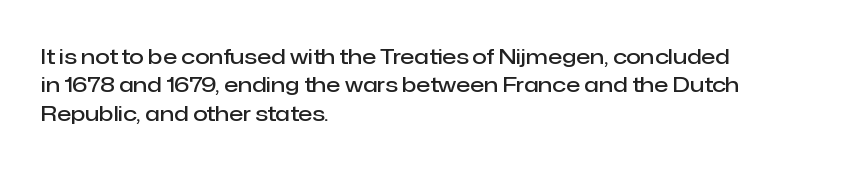
The image shows 21 px text type, upright; set left-aligned, normal line spacing (1.35x), normal letter spacing, not underlined.
